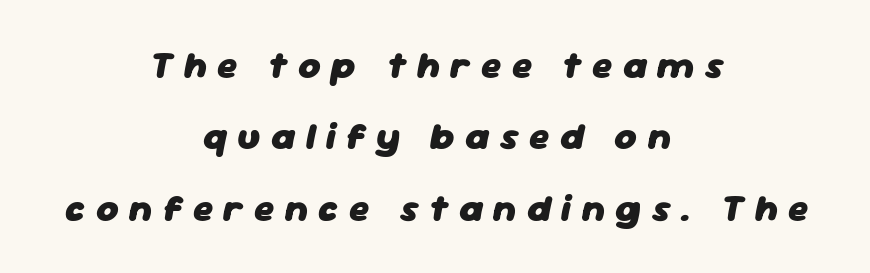
Here the designer chose a conventional face with non-uniform glyph widths. The face used here has the dense, thick strokes of a bold. Every row of glyphs is offset so its center matches the block's center. Compared with ordinary roman type, these characters are visibly tilted.
